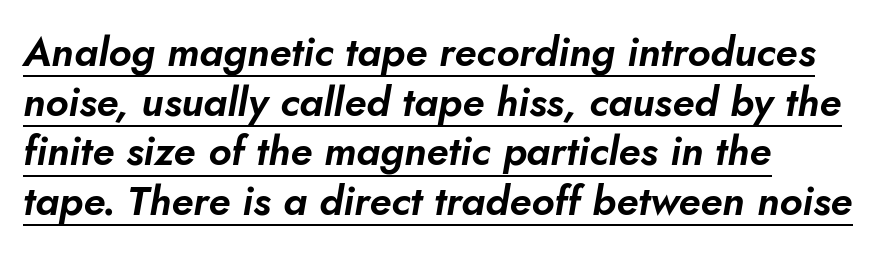
The image shows 41 px text type, italic (leaning right); set left-aligned, line spacing 1.21x, normal letter spacing, underlined; low stroke contrast and a small x-height.
